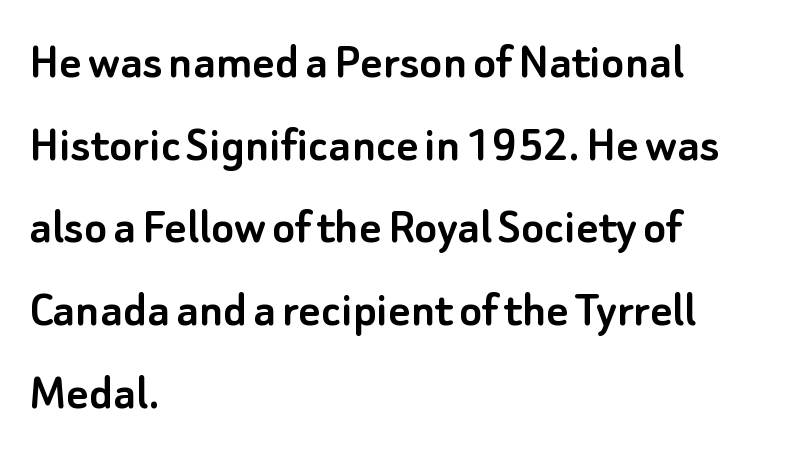
The image shows 53 px sans-serif type, upright; set left-aligned, normal line spacing (1.56x), normal letter spacing, not underlined; low stroke contrast and a small x-height.
